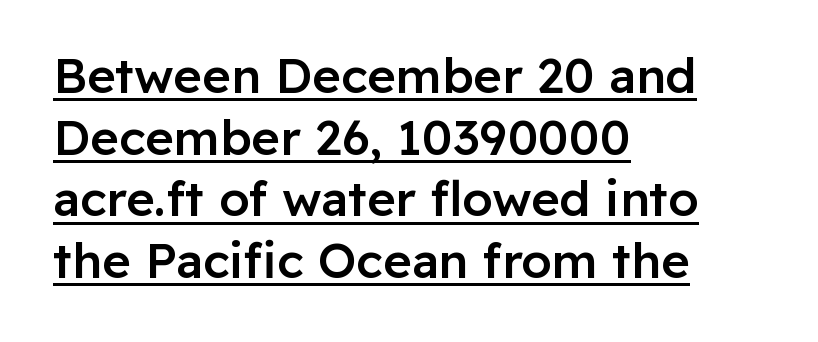
The image shows 49 px semibold sans-serif type, upright; set left-aligned, normal line spacing (1.26x), normal letter spacing, underlined; low stroke contrast and a medium x-height.
